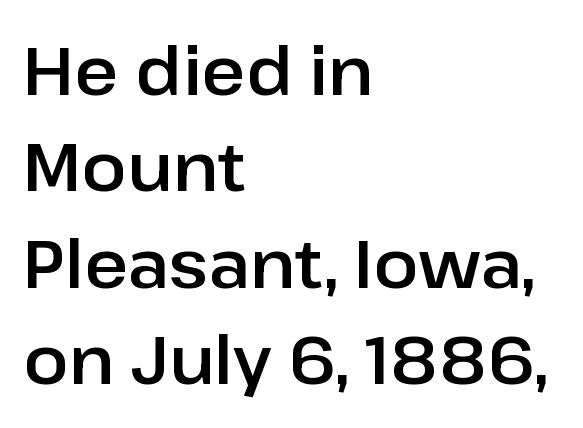
{"serif": "no", "italic": "no", "width": "normal", "stroke_contrast": "low", "x_height": "medium", "monospaced": "no", "underline": "no", "align": "left", "line_spacing": "normal", "line_spacing_ratio": 1.44, "letter_spacing": "normal", "letter_spacing_em": 0.0, "glyph_px": 67}
